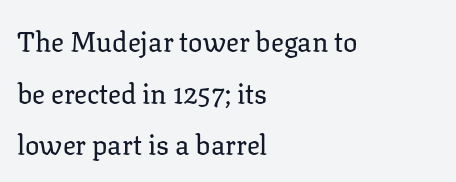
{"italic": "no", "bold": "no", "underline": "no", "align": "left", "line_spacing": "loose", "line_spacing_ratio": 1.91, "letter_spacing": "normal", "letter_spacing_em": 0.0, "glyph_px": 27}
